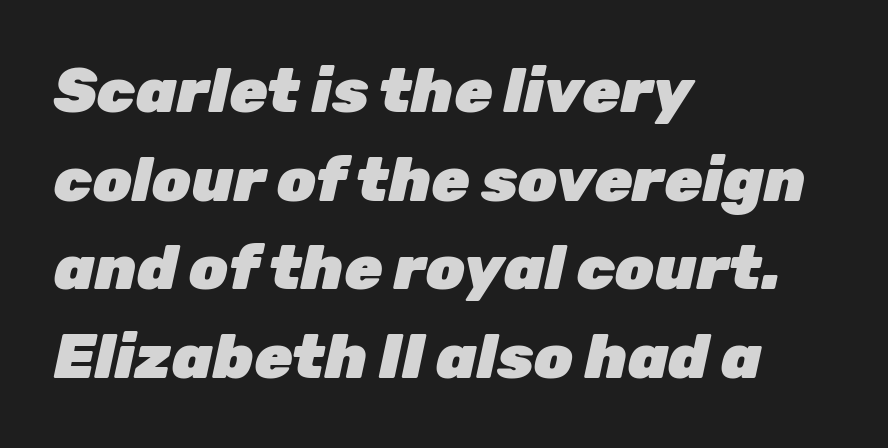
Weight check: bold — yes, fully. Here the designer chose a conventional face with non-uniform glyph widths. The string is rendered with underlining switched off. A typesetter would call this zero additional tracking. Interline gaps are of average width in this sample.
